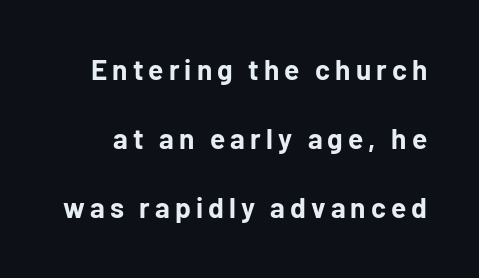
{"serif": "no", "italic": "no", "bold": "yes", "weight": "bold", "width": "normal", "stroke_contrast": "low", "x_height": "medium", "monospaced": "no", "underline": "no", "line_spacing": "loose", "line_spacing_ratio": 2.47, "glyph_px": 28}
